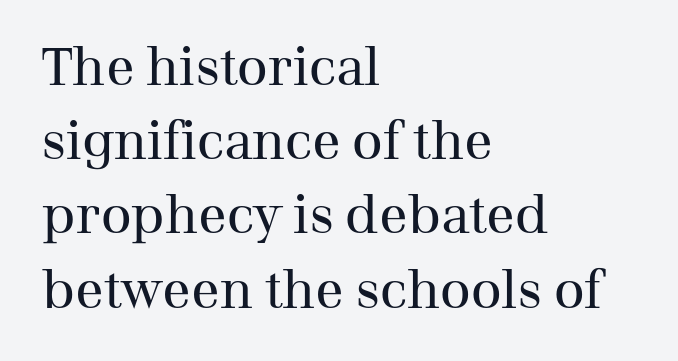
The typography opts for an upright posture over an oblique one. What's the leading like? Ordinary, nothing unusual. The zone under the glyphs is completely vacant. Small tapered or slab feet sit at the stroke ends, so this counts as serif.
